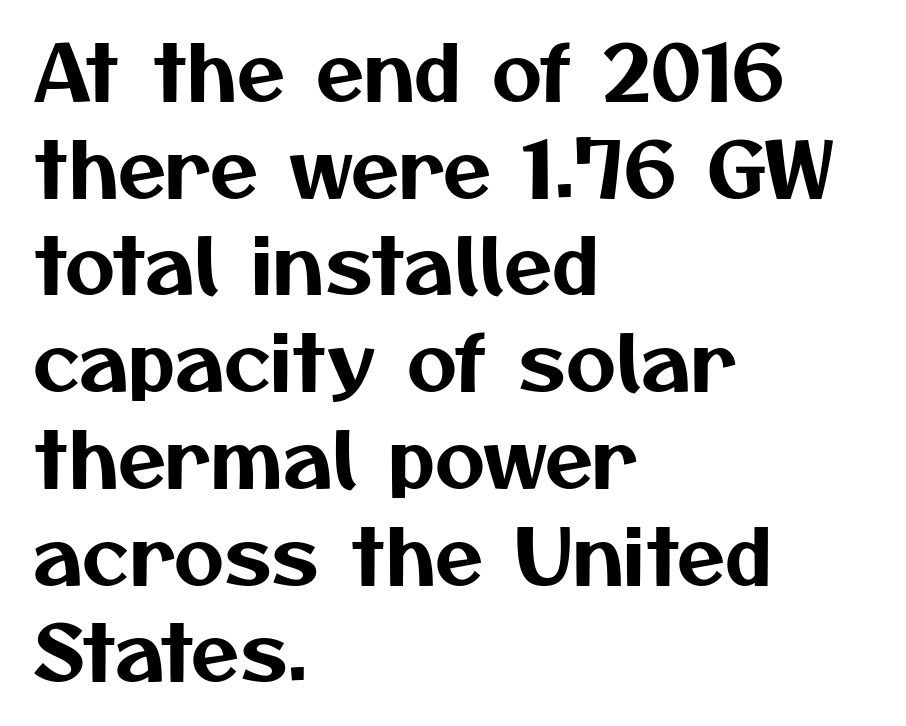
Q: Is the typeface a serif or a sans-serif typeface? A: Sans-serif.
Q: Is the text underlined? A: No.
Q: How is the paragraph aligned? A: Left-aligned.
Q: Is the spacing between letters normal or unusually wide? A: Normal.
Q: Width (condensed, normal, or wide)? A: Normal.
Q: Stroke contrast? A: Medium.
Q: x-height? A: Medium.
Q: Monospaced? A: No.
